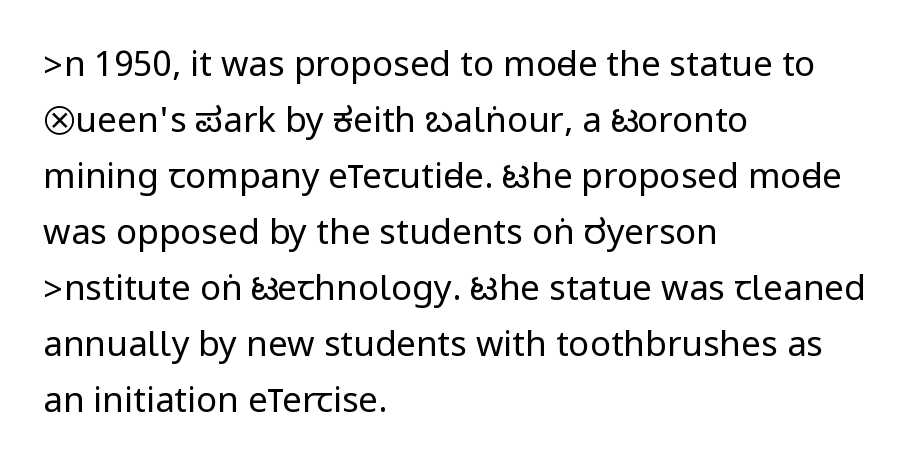
The typography opts for an upright posture over an oblique one. Does extra space separate the letters? No, they use regular spacing. The designer left line spacing at the default. Caption: face not bold, strokes unweighted. The type family on display is of the sans-serif kind.
